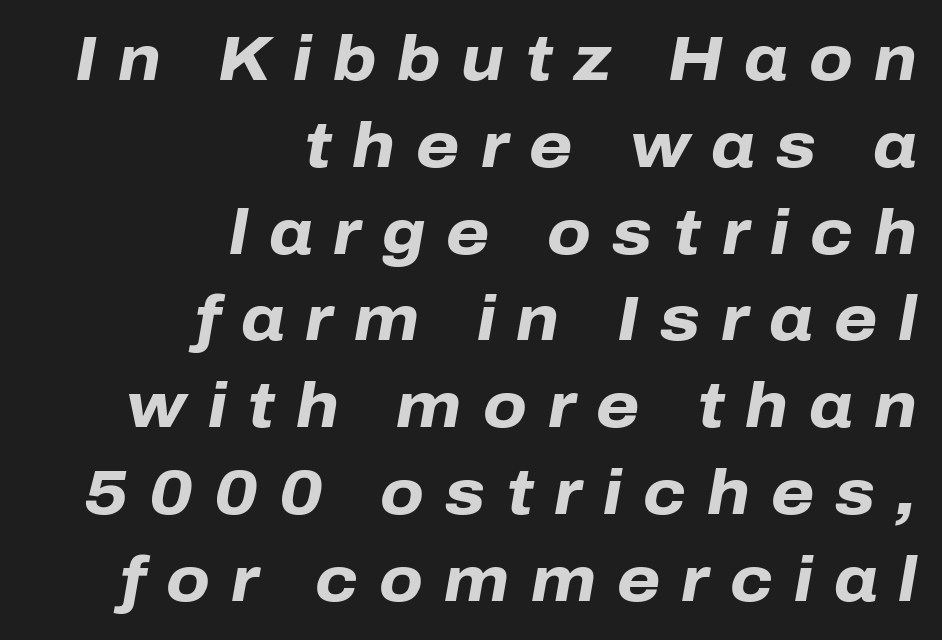
The image shows 62 px heavy type, italic (leaning right); set right-aligned, normal line spacing (1.4x), unusually wide letter spacing (+0.34 em), not underlined; low stroke contrast and a medium x-height.
